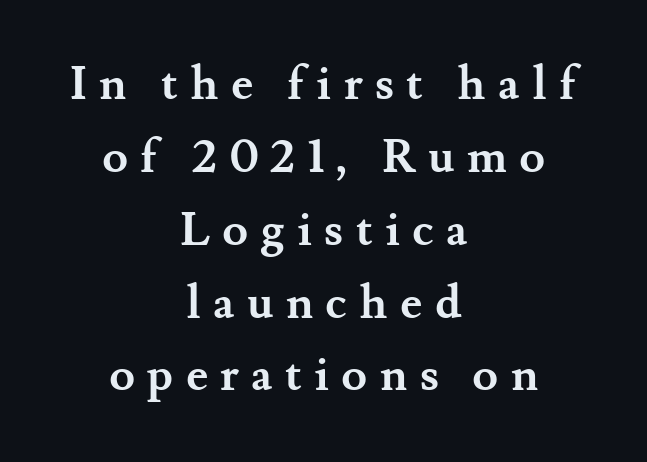
The image shows 47 px semibold serif type, upright; set centered, normal line spacing (1.55x), unusually wide letter spacing (+0.26 em), not underlined; medium stroke contrast and a small x-height.
